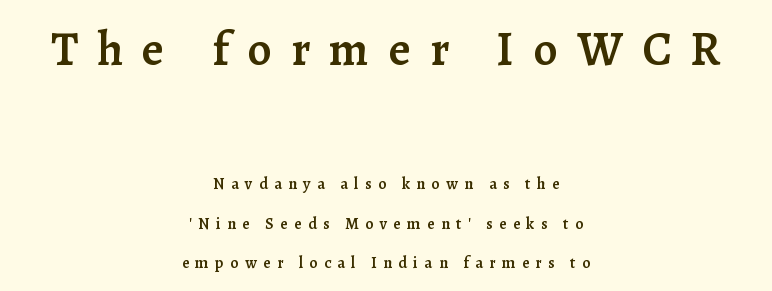
This sample uses an upright cut, with every glyph sitting square on the baseline. In terms of weight, the rendering is demibold, just under bold. Letter spacing: wide. Serifs: yes, visible at the terminals of the letterforms.
